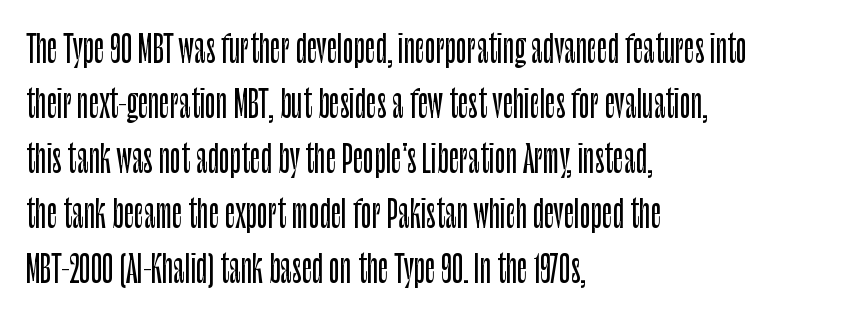
The image shows 36 px condensed sans-serif type, upright; set left-aligned, normal line spacing (1.53x), normal letter spacing, not underlined; low stroke contrast and a large x-height.
